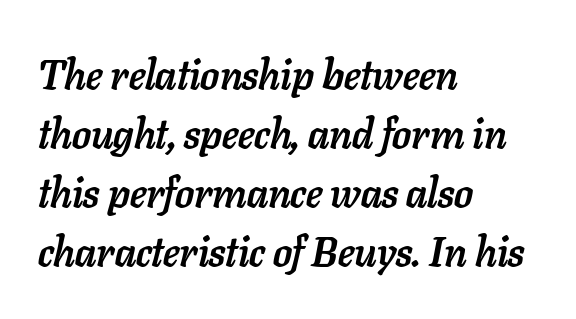
Heft: maximum for text — a bold. The space between consecutive lines is moderate. Alignment: flush left. Words float on clear page, feet unadorned. The passage shown is typed in a proportional face where columns would drift. Italic? Definitely — the glyphs are oblique.
